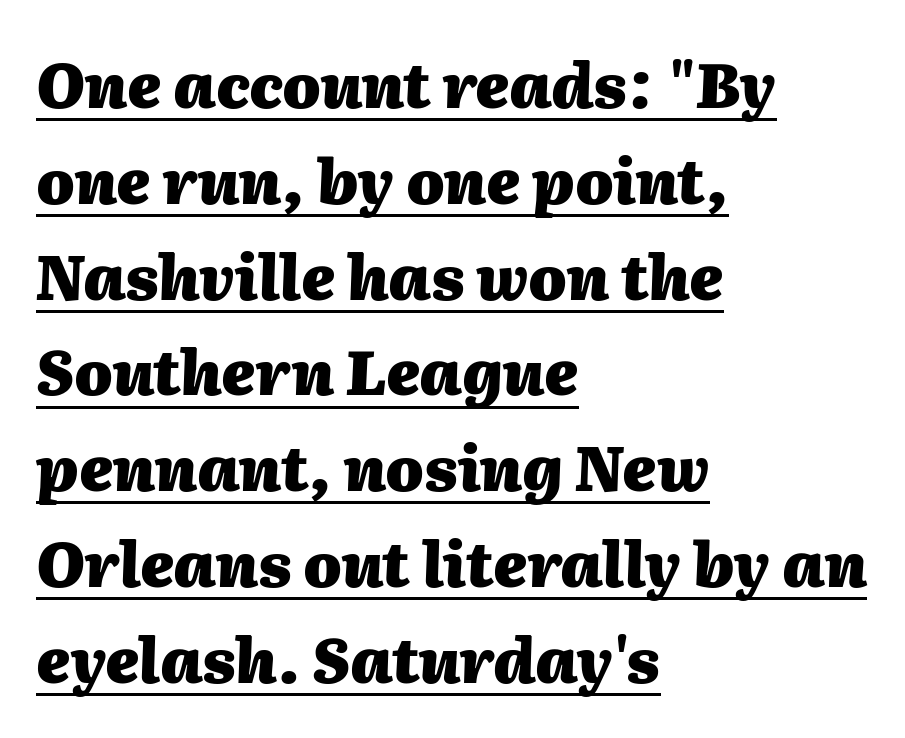
Q: Is the text bold? A: Yes.
Q: Is the text italic (slanted)? A: Yes, it leans right by about 2 degrees.
Q: Is the text underlined? A: Yes.
Q: How is the paragraph aligned? A: Left-aligned.
Q: Is the spacing between letters normal or unusually wide? A: Normal.
Q: Is the spacing between lines tight, normal or loose? A: Normal.
Q: Width (condensed, normal, or wide)? A: Normal.
Q: Stroke contrast? A: Medium.
Q: x-height? A: Medium.
Q: Monospaced? A: No.
